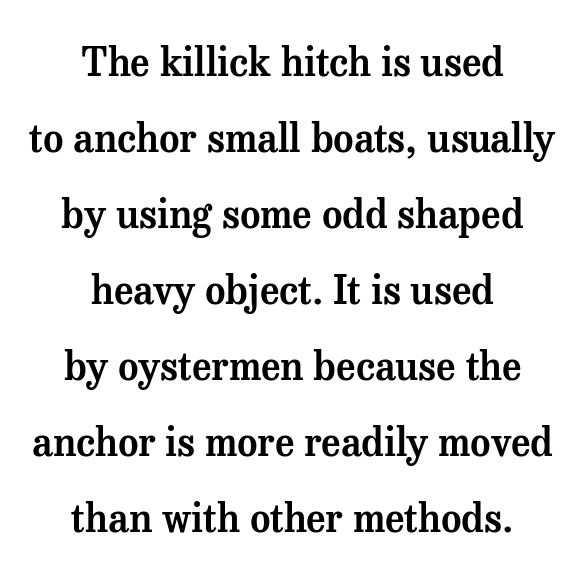
Q: Is the text italic (slanted)? A: No, it is upright.
Q: Is the typeface a serif or a sans-serif typeface? A: Serif.
Q: Is the text underlined? A: No.
Q: How is the paragraph aligned? A: Centered.
Q: Is the spacing between letters normal or unusually wide? A: Normal.
Q: Is the spacing between lines tight, normal or loose? A: Loose.
Q: Width (condensed, normal, or wide)? A: Normal.
Q: Stroke contrast? A: Medium.
Q: x-height? A: Medium.
Q: Monospaced? A: No.
